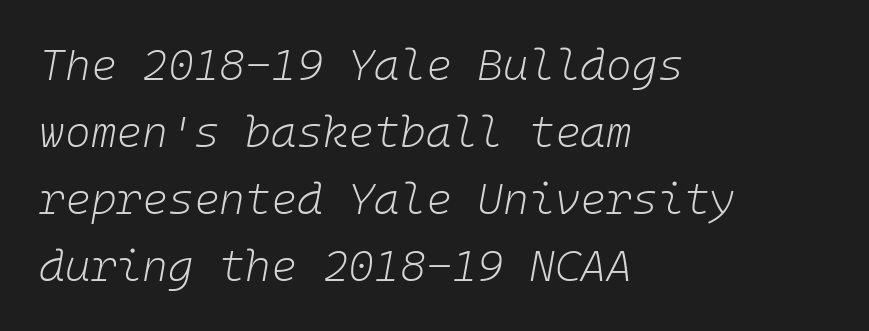
{"italic": "yes", "lean": "right", "slant_degrees": 10, "bold": "no", "weight": "light", "width": "normal", "stroke_contrast": "low", "x_height": "medium", "monospaced": "yes", "underline": "no", "align": "left", "line_spacing": "normal", "line_spacing_ratio": 1.52, "letter_spacing": "normal", "letter_spacing_em": 0.0, "glyph_px": 44}
